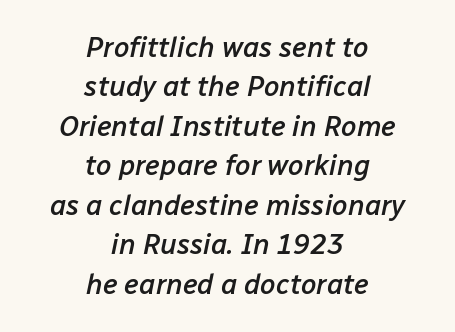
Q: Is the text bold? A: Semi-bold.
Q: Is the text italic (slanted)? A: Yes, it leans right by about 12 degrees.
Q: Is the text underlined? A: No.
Q: How is the paragraph aligned? A: Centered.
Q: Is the spacing between letters normal or unusually wide? A: Normal.
Q: Is the spacing between lines tight, normal or loose? A: Normal.
Q: Width (condensed, normal, or wide)? A: Normal.
Q: Stroke contrast? A: Low.
Q: x-height? A: Medium.
Q: Monospaced? A: No.
